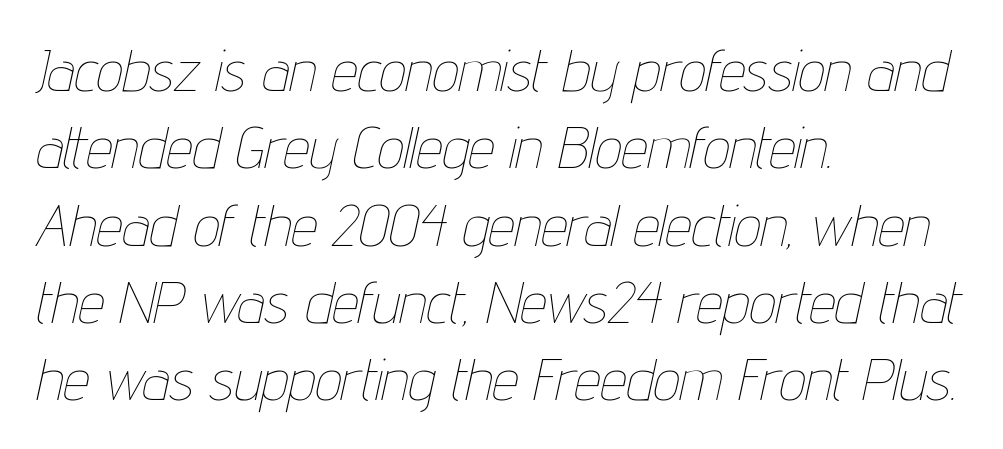
{"italic": "yes", "lean": "right", "slant_degrees": 12, "bold": "no", "weight": "thin", "width": "condensed", "stroke_contrast": "low", "x_height": "medium", "monospaced": "no", "underline": "no", "align": "left", "line_spacing": "normal", "line_spacing_ratio": 1.31, "letter_spacing": "normal", "letter_spacing_em": 0.0, "glyph_px": 59}
